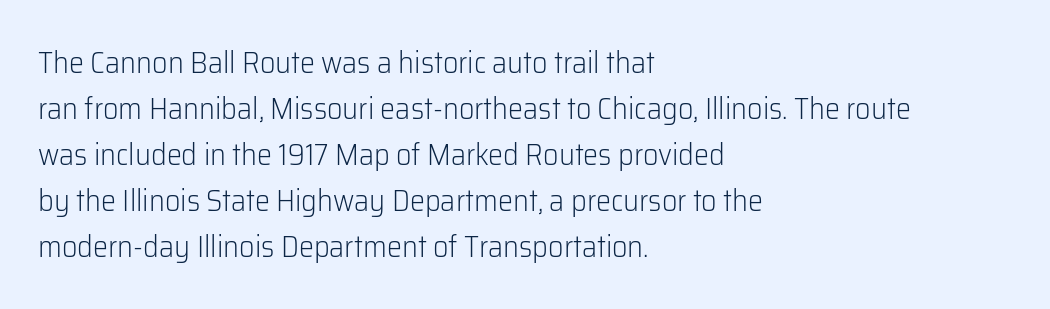
Q: Is the text bold? A: No.
Q: Is the text italic (slanted)? A: No, it is upright.
Q: Is the typeface a serif or a sans-serif typeface? A: Sans-serif.
Q: Is the text underlined? A: No.
Q: How is the paragraph aligned? A: Left-aligned.
Q: Is the spacing between letters normal or unusually wide? A: Normal.
Q: Is the spacing between lines tight, normal or loose? A: Normal.
Q: Width (condensed, normal, or wide)? A: Normal.
Q: Stroke contrast? A: Low.
Q: x-height? A: Medium.
Q: Monospaced? A: No.
